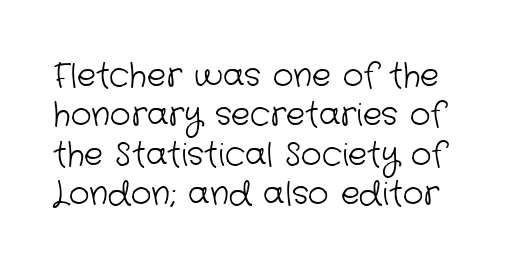
The image shows 32 px light sans-serif type; set line spacing 1.23x, normal letter spacing, not underlined; low stroke contrast and a medium x-height.
